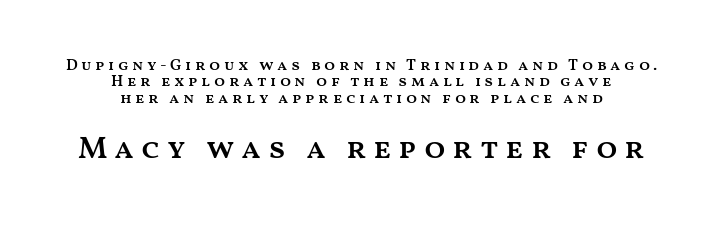
The image shows 31 px semibold, wide type, upright; set centered, tight line spacing (1.03x), unusually wide letter spacing (+0.22 em), not underlined; the second (bottom) block is 1.94x larger; medium stroke contrast and a medium x-height.
